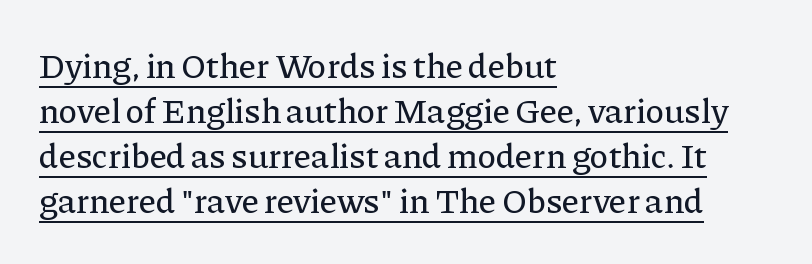
The image shows 35 px serif type, upright; set left-aligned, normal line spacing (1.29x), normal letter spacing, underlined; low stroke contrast and a medium x-height.
